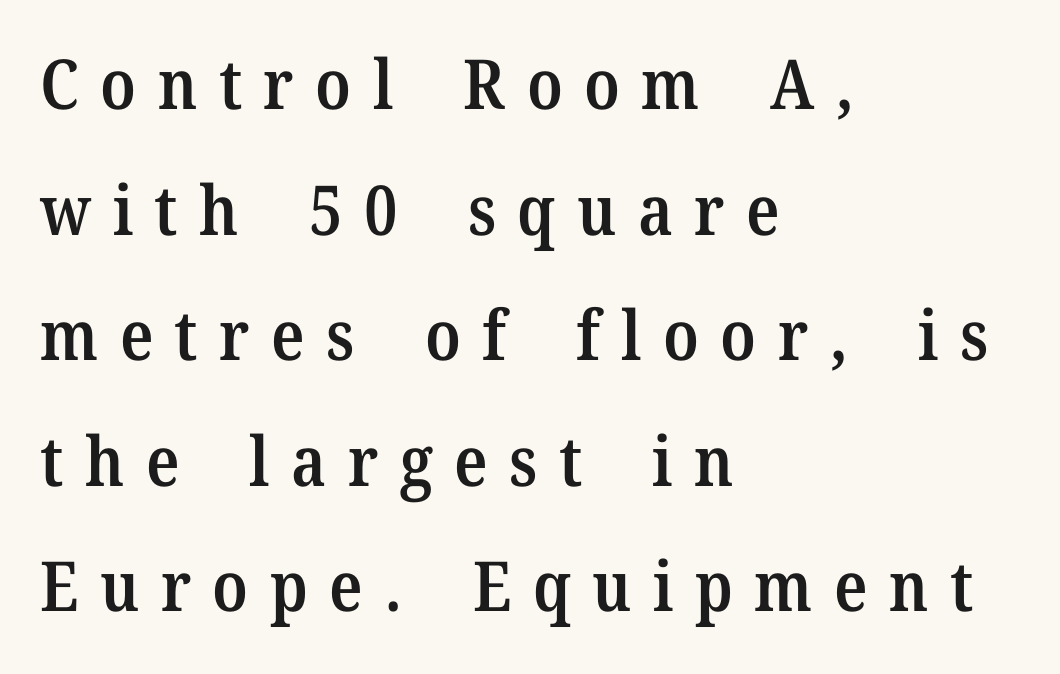
{"serif": "yes", "italic": "no", "bold": "semi", "weight": "semibold", "width": "normal", "stroke_contrast": "medium", "x_height": "medium", "monospaced": "no", "underline": "no", "align": "left", "line_spacing_ratio": 1.82, "letter_spacing": "wide", "letter_spacing_em": 0.31, "glyph_px": 69}
